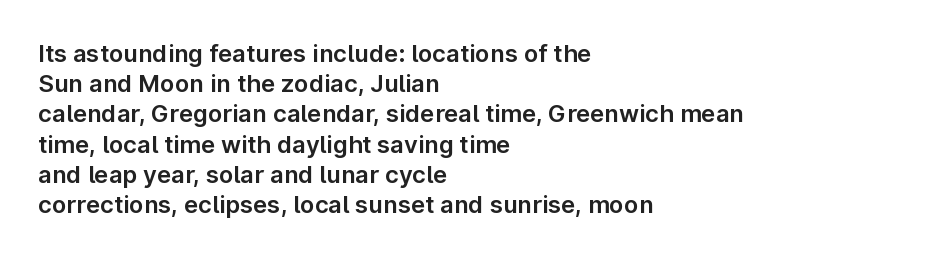
Leading: standard. Ascenders rise straight up at ninety degrees. The text block is weighted toward the left margin, trailing off unevenly rightward. Default kerning and tracking; the words read as compact shapes. Underlining? Definitely not there.
